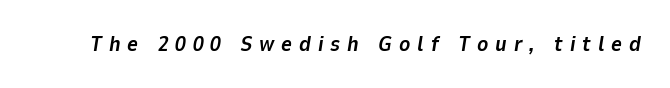
{"italic": "yes", "lean": "right", "slant_degrees": 9, "bold": "yes", "underline": "no", "letter_spacing": "wide", "letter_spacing_em": 0.33, "glyph_px": 21}
